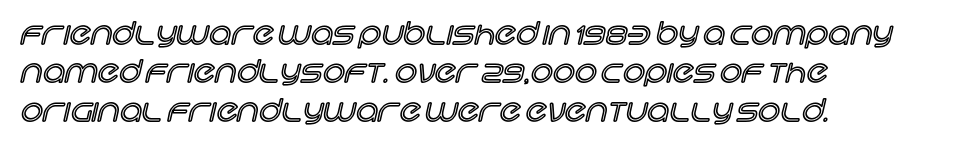
The image shows 31 px text type; set left-aligned, line spacing 1.24x, normal letter spacing, not underlined; a large x-height.
